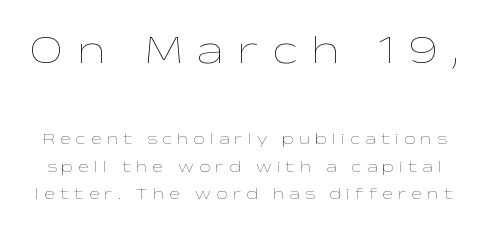
{"italic": "no", "bold": "no", "weight": "thin", "width": "wide", "stroke_contrast": "low", "x_height": "medium", "monospaced": "no", "underline": "no", "line_spacing_ratio": 1.72, "letter_spacing": "wide", "letter_spacing_em": 0.33, "larger_block": "first", "size_ratio": 2.56, "glyph_px": 41}
